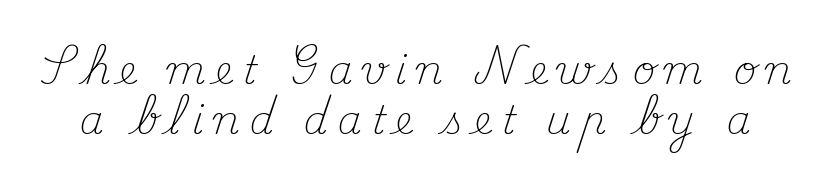
The image shows 39 px light serif type; set normal line spacing (1.28x), unusually wide letter spacing (+0.24 em), not underlined; medium stroke contrast and a small x-height.
